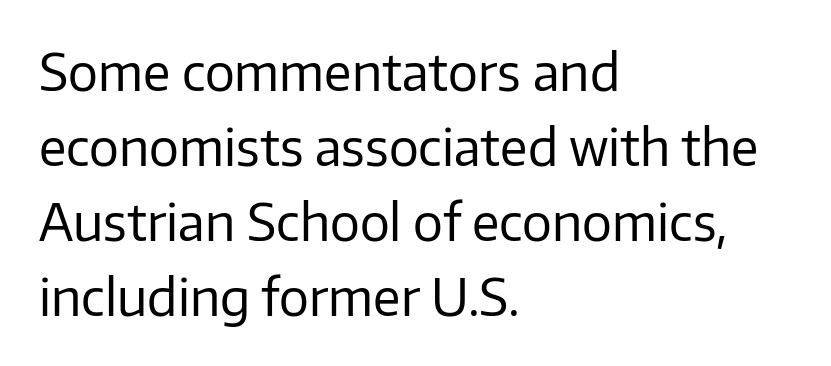
{"serif": "no", "italic": "no", "bold": "no", "weight": "regular", "width": "normal", "stroke_contrast": "low", "x_height": "medium", "monospaced": "no", "underline": "no", "align": "left", "line_spacing": "normal", "line_spacing_ratio": 1.5, "letter_spacing": "normal", "letter_spacing_em": 0.0, "glyph_px": 50}
